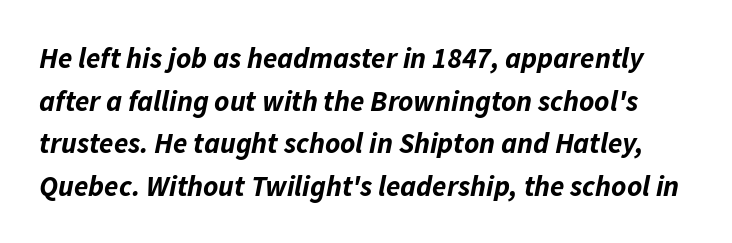
The image shows 29 px bold type, italic (leaning right); set normal line spacing (1.47x), normal letter spacing, not underlined; low stroke contrast and a medium x-height.
